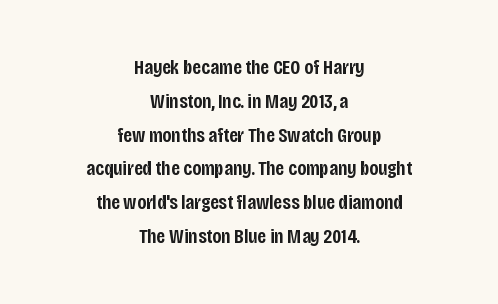
{"italic": "no", "bold": "semi", "underline": "no", "align": "center", "line_spacing": "normal", "line_spacing_ratio": 1.61, "letter_spacing": "normal", "letter_spacing_em": 0.0, "glyph_px": 21}
